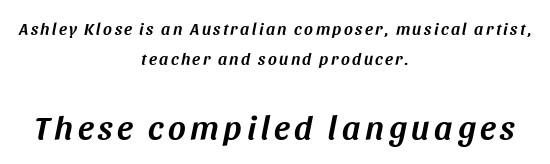
The image shows 34 px text type, italic (leaning right); set centered, line spacing 1.78x, not underlined; the second (bottom) block is 2.0x larger; medium stroke contrast and a large x-height.
